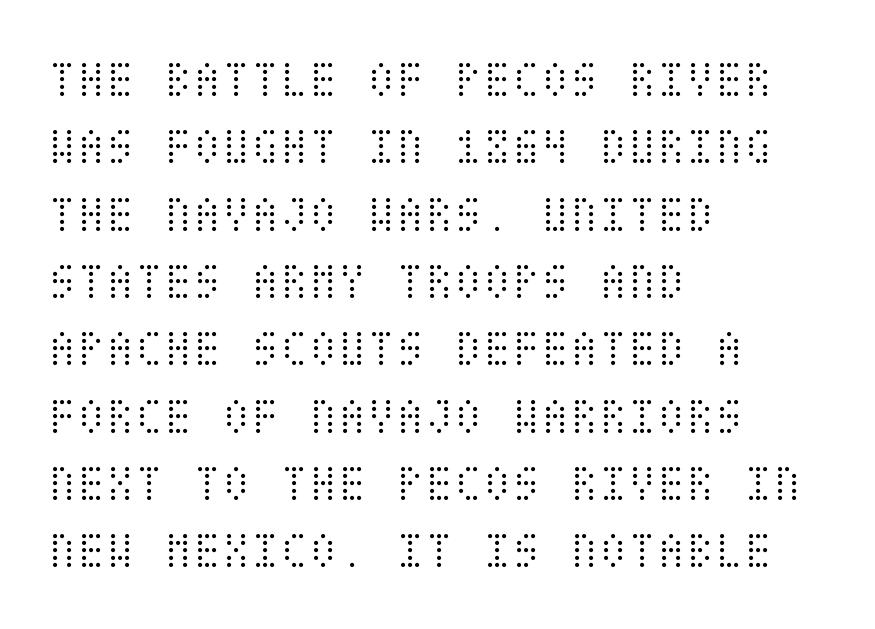
The words here are not underlined. Is there any slant? The stems are plumb. Stroke thickness stays within the range of a standard reading face or lighter. The lines in this sample share a left origin and differ only in where they stop. Inter-character spacing is left at the font's built-in metrics. Is there much room between lines? A standard amount, neither cramped nor airy.
